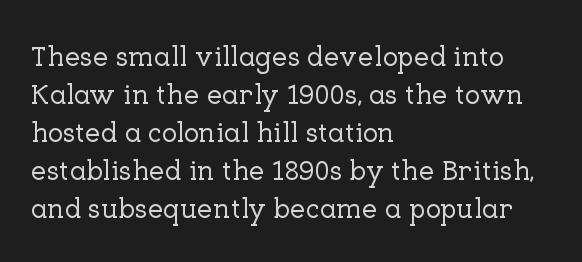
The image shows 28 px serif type, upright; set left-aligned, normal line spacing (1.36x), normal letter spacing, not underlined; low stroke contrast and a medium x-height.
